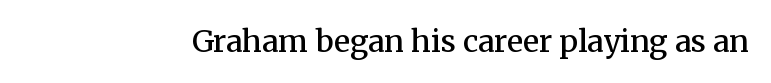
{"serif": "yes", "italic": "no", "bold": "semi", "weight": "semibold", "width": "normal", "stroke_contrast": "medium", "x_height": "medium", "monospaced": "no", "underline": "no", "letter_spacing": "normal", "letter_spacing_em": 0.0, "glyph_px": 30}
